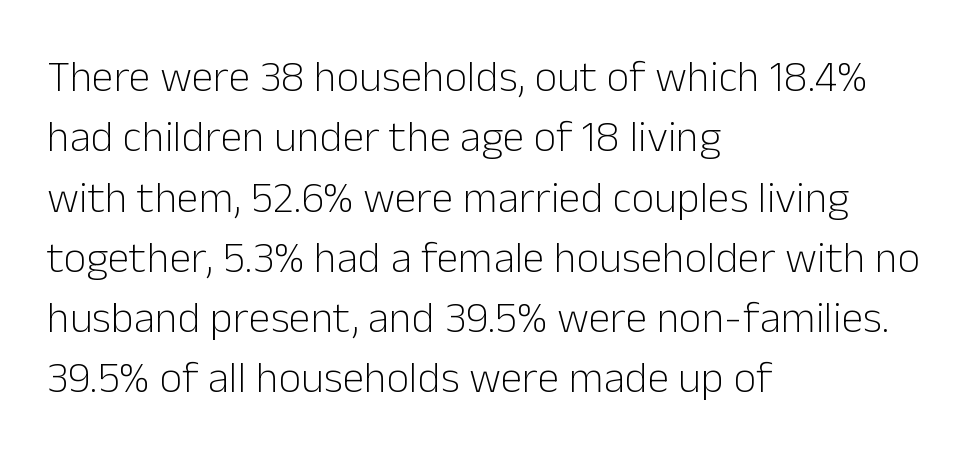
Q: Is the text bold? A: No.
Q: Is the text italic (slanted)? A: No, it is upright.
Q: Is the typeface a serif or a sans-serif typeface? A: Sans-serif.
Q: Is the text underlined? A: No.
Q: How is the paragraph aligned? A: Left-aligned.
Q: Is the spacing between letters normal or unusually wide? A: Normal.
Q: Is the spacing between lines tight, normal or loose? A: Normal.
Q: Width (condensed, normal, or wide)? A: Normal.
Q: Stroke contrast? A: Low.
Q: x-height? A: Medium.
Q: Monospaced? A: No.
